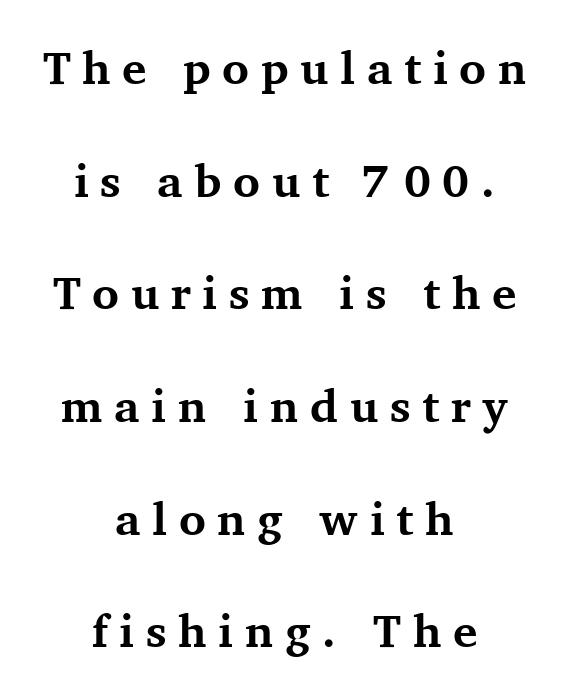
The lines are quadded center. Are there feet on the stems? There are — it's a serif. Proportional: the letters do not fall into vertical columns. Typesetter's note: full bold, strokes at maximum text heaviness. Vertical strokes here are truly vertical.
